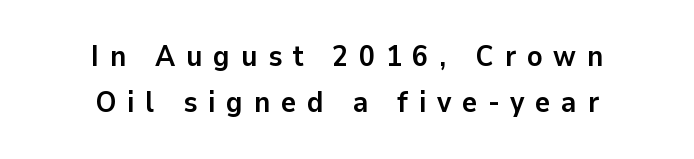
{"serif": "no", "italic": "no", "bold": "yes", "weight": "semibold", "width": "normal", "stroke_contrast": "low", "x_height": "medium", "monospaced": "no", "underline": "no", "align": "center", "line_spacing": "normal", "line_spacing_ratio": 1.58, "letter_spacing": "wide", "letter_spacing_em": 0.37, "glyph_px": 29}
